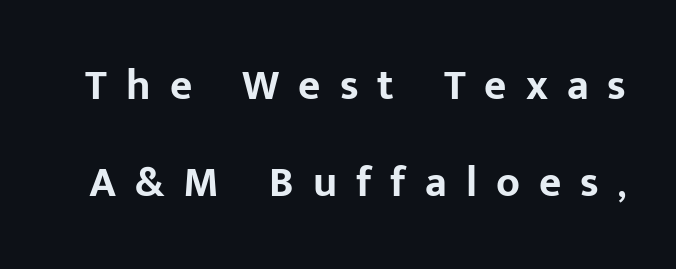
Q: Is the text bold? A: Yes.
Q: Is the text italic (slanted)? A: No, it is upright.
Q: Is the typeface a serif or a sans-serif typeface? A: Sans-serif.
Q: Is the text underlined? A: No.
Q: Is the spacing between letters normal or unusually wide? A: Unusually wide.
Q: Is the spacing between lines tight, normal or loose? A: Loose.
Q: Width (condensed, normal, or wide)? A: Normal.
Q: Stroke contrast? A: Low.
Q: x-height? A: Medium.
Q: Monospaced? A: No.
